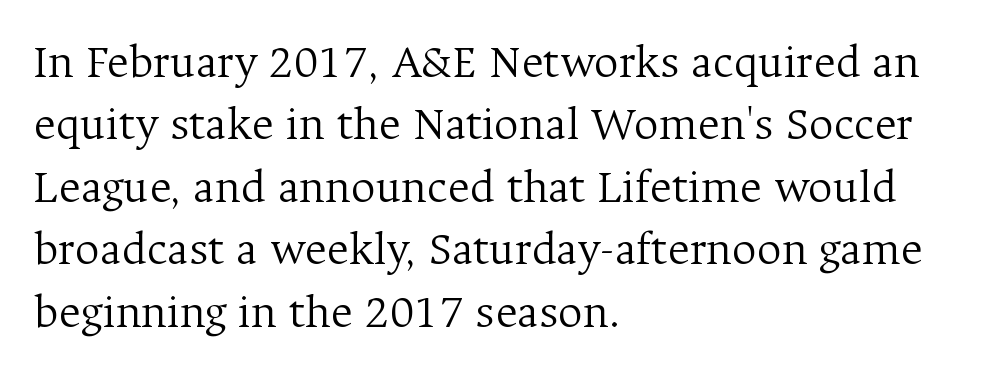
{"serif": "yes", "italic": "no", "bold": "no", "weight": "light", "width": "normal", "stroke_contrast": "medium", "x_height": "medium", "monospaced": "no", "underline": "no", "align": "left", "line_spacing": "normal", "line_spacing_ratio": 1.3, "letter_spacing": "normal", "letter_spacing_em": 0.0, "glyph_px": 48}
